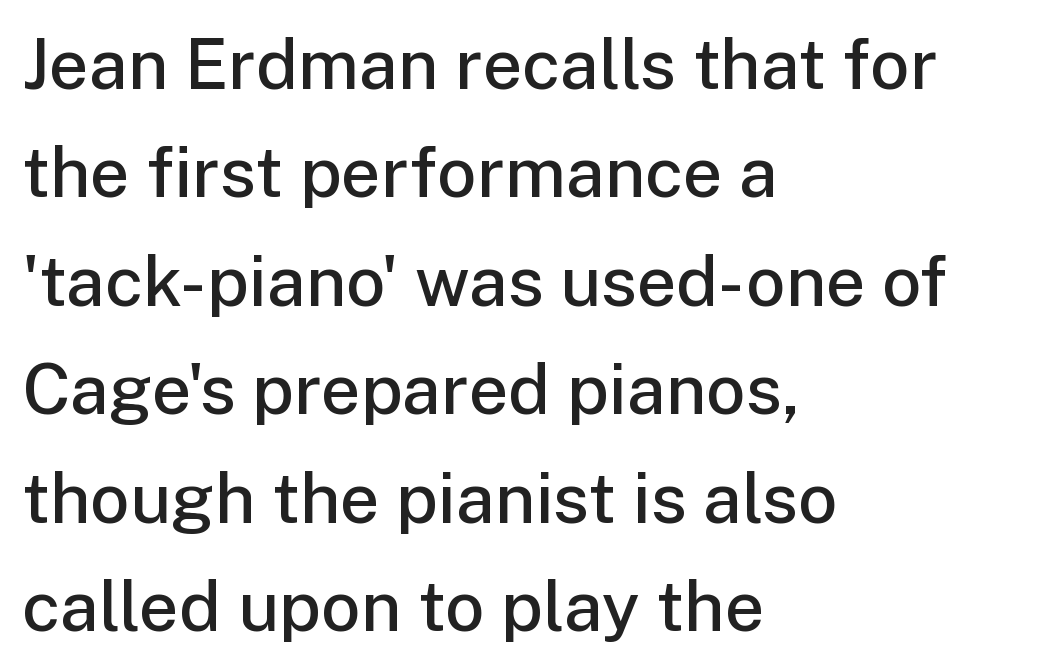
Q: Is the text bold? A: Semi-bold.
Q: Is the text italic (slanted)? A: No, it is upright.
Q: Is the typeface a serif or a sans-serif typeface? A: Sans-serif.
Q: Is the text underlined? A: No.
Q: How is the paragraph aligned? A: Left-aligned.
Q: Is the spacing between letters normal or unusually wide? A: Normal.
Q: Is the spacing between lines tight, normal or loose? A: Normal.
Q: Width (condensed, normal, or wide)? A: Normal.
Q: Stroke contrast? A: Low.
Q: x-height? A: Medium.
Q: Monospaced? A: No.
